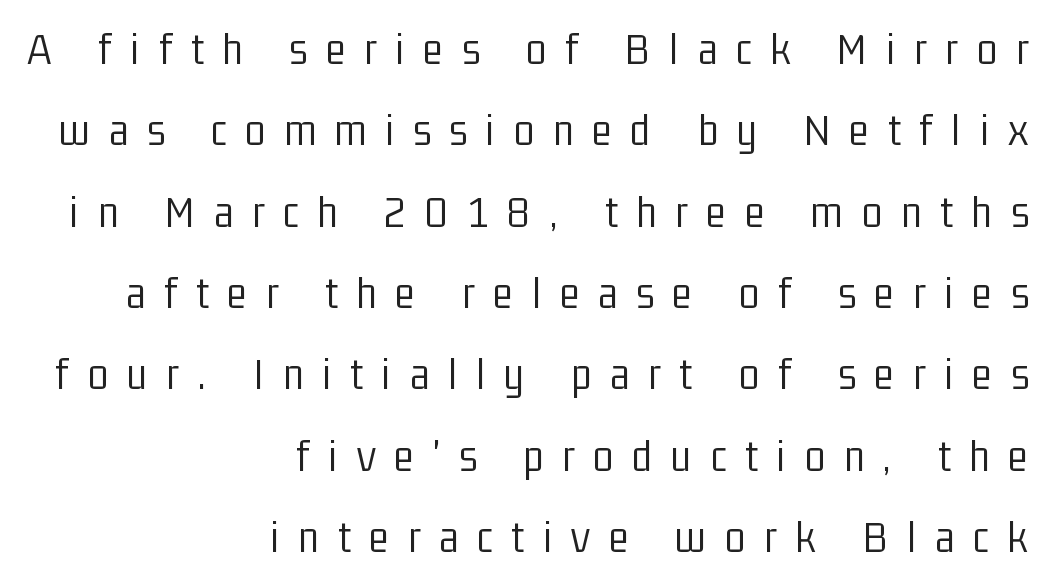
Q: Is the text bold? A: No.
Q: Is the text italic (slanted)? A: No, it is upright.
Q: Is the typeface a serif or a sans-serif typeface? A: Sans-serif.
Q: Is the text underlined? A: No.
Q: How is the paragraph aligned? A: Right-aligned.
Q: Is the spacing between letters normal or unusually wide? A: Unusually wide.
Q: Width (condensed, normal, or wide)? A: Condensed.
Q: Stroke contrast? A: Low.
Q: x-height? A: Medium.
Q: Monospaced? A: No.
